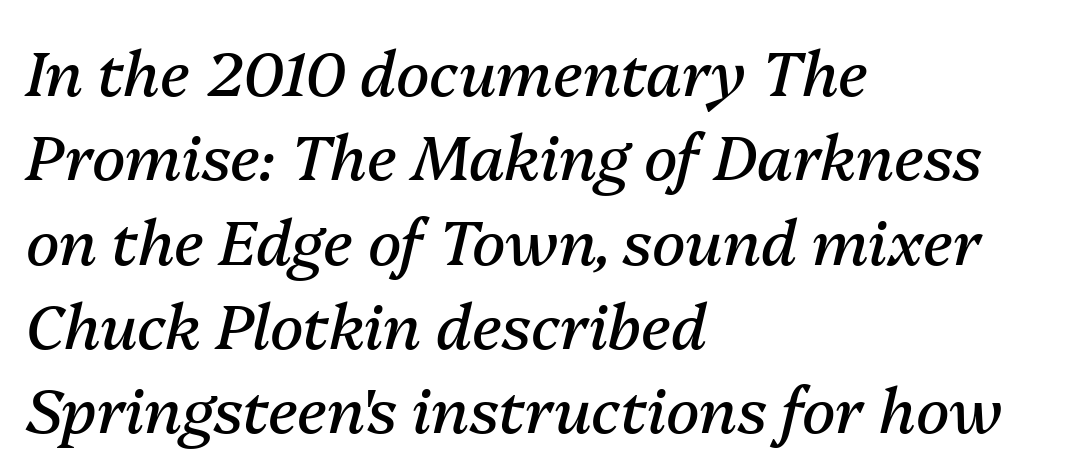
The image shows 62 px regular-weight type, italic (leaning right); set left-aligned, normal line spacing (1.36x), normal letter spacing, not underlined; medium stroke contrast and a medium x-height.
